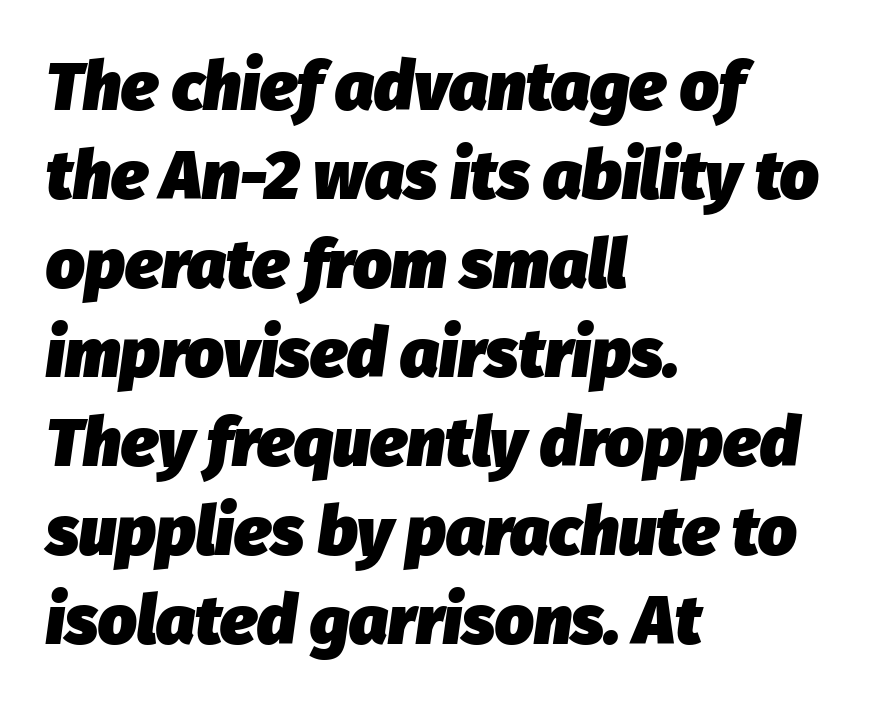
{"italic": "yes", "lean": "right", "slant_degrees": 8, "bold": "yes", "weight": "heavy", "width": "normal", "stroke_contrast": "low", "x_height": "medium", "monospaced": "no", "underline": "no", "align": "left", "line_spacing": "normal", "line_spacing_ratio": 1.31, "letter_spacing": "normal", "letter_spacing_em": 0.0, "glyph_px": 68}
